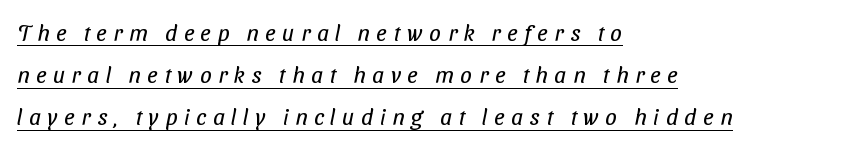
Q: Is the text bold? A: No.
Q: Is the text underlined? A: Yes.
Q: How is the paragraph aligned? A: Left-aligned.
Q: Is the spacing between letters normal or unusually wide? A: Unusually wide.
